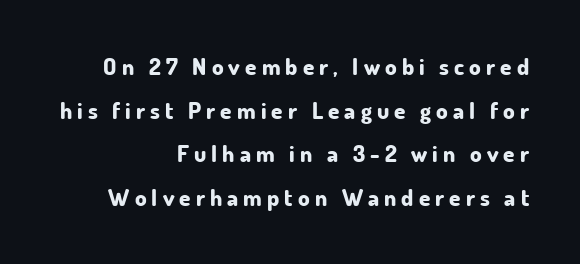
Q: Is the text bold? A: Yes.
Q: Is the text italic (slanted)? A: No, it is upright.
Q: Is the text underlined? A: No.
Q: How is the paragraph aligned? A: Right-aligned.
Q: Is the spacing between letters normal or unusually wide? A: Unusually wide.
Q: Is the spacing between lines tight, normal or loose? A: Loose.
